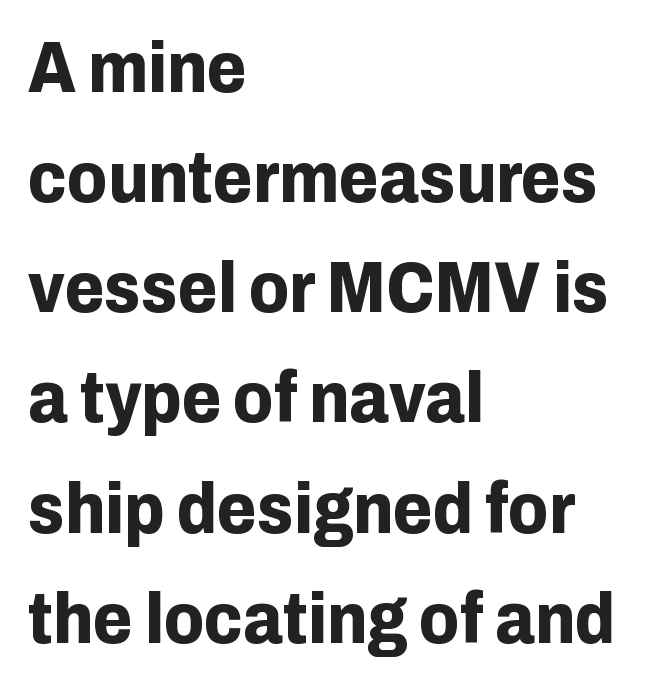
The image shows 72 px bold sans-serif type, upright; set left-aligned, normal line spacing (1.53x), normal letter spacing, not underlined; low stroke contrast and a medium x-height.
